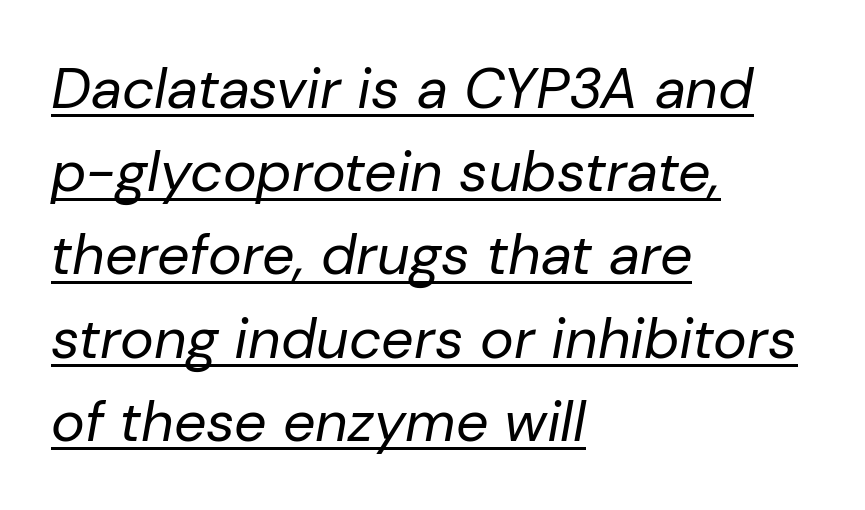
Stems here are at most as thick as an everyday book face. A typesetter would call this leading conventional body-copy spacing. Students, observe the line beneath the letters — that is underlining. The text carries the slant typical of an italic or oblique font. Notice how the passage keeps a crisp vertical edge on the left only. Tracking here is standard; glyphs follow each other at the usual distance.
